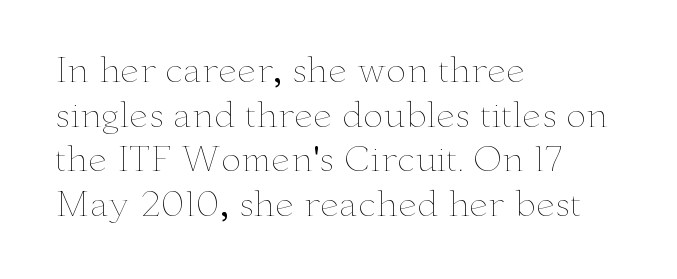
The image shows 34 px thin, wide type, upright; set left-aligned, normal line spacing (1.31x), normal letter spacing, not underlined; low stroke contrast and a small x-height.
